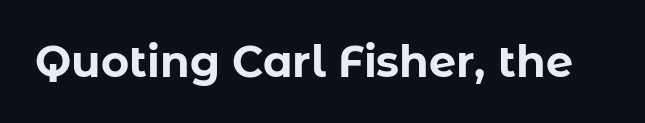
The image shows 43 px bold sans-serif type, upright; set normal letter spacing, not underlined; low stroke contrast and a medium x-height.
